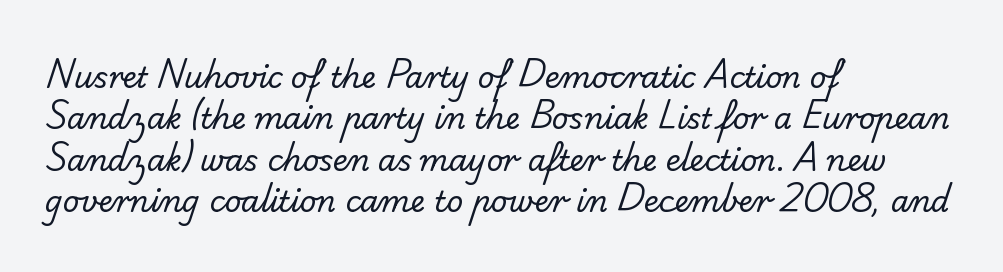
Q: Is the text bold? A: No.
Q: Is the typeface a serif or a sans-serif typeface? A: Sans-serif.
Q: Is the text underlined? A: No.
Q: How is the paragraph aligned? A: Left-aligned.
Q: Is the spacing between letters normal or unusually wide? A: Normal.
Q: Is the spacing between lines tight, normal or loose? A: Normal.
Q: Width (condensed, normal, or wide)? A: Normal.
Q: Stroke contrast? A: Low.
Q: x-height? A: Small.
Q: Monospaced? A: No.
